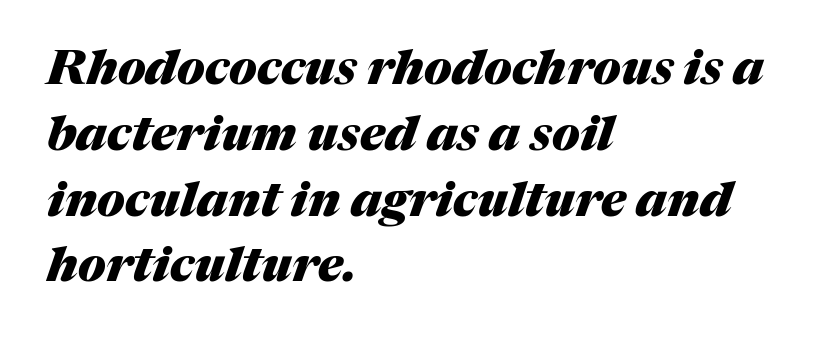
Q: Is the text bold? A: Yes.
Q: Is the text italic (slanted)? A: Yes, it leans right by about 17 degrees.
Q: Is the text underlined? A: No.
Q: How is the paragraph aligned? A: Left-aligned.
Q: Is the spacing between letters normal or unusually wide? A: Normal.
Q: Is the spacing between lines tight, normal or loose? A: Normal.
Q: Width (condensed, normal, or wide)? A: Normal.
Q: Stroke contrast? A: Medium.
Q: x-height? A: Medium.
Q: Monospaced? A: No.
